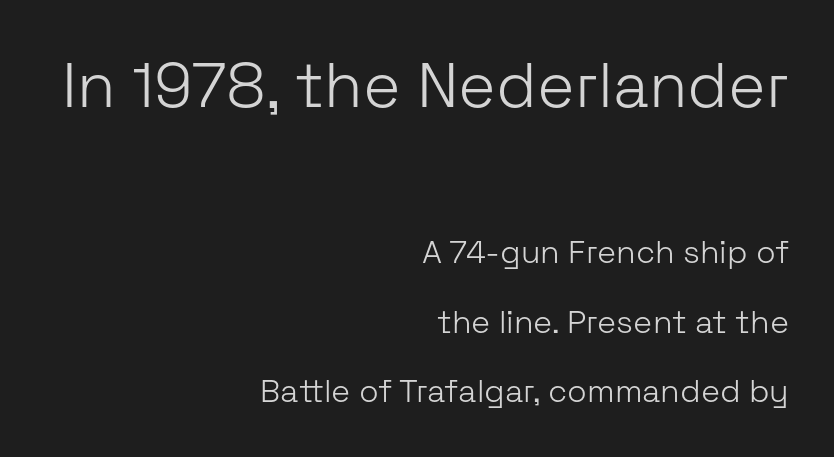
Q: Is the text bold? A: No.
Q: Is the text italic (slanted)? A: No, it is upright.
Q: Is the typeface a serif or a sans-serif typeface? A: Sans-serif.
Q: Is the text underlined? A: No.
Q: How is the paragraph aligned? A: Right-aligned.
Q: Is the spacing between letters normal or unusually wide? A: Normal.
Q: Is the spacing between lines tight, normal or loose? A: Loose.
Q: Which block of text is set in a larger size, the first (top) or the second (bottom)? A: The first (top) one.
Q: Width (condensed, normal, or wide)? A: Normal.
Q: Stroke contrast? A: Low.
Q: x-height? A: Medium.
Q: Monospaced? A: No.
